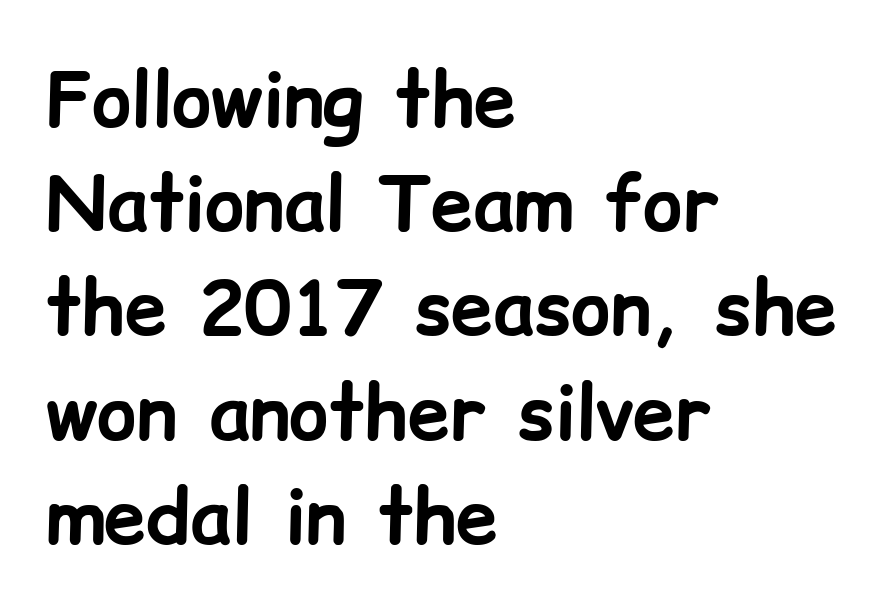
Q: Is the text bold? A: Yes.
Q: Is the text italic (slanted)? A: No, it is upright.
Q: Is the typeface a serif or a sans-serif typeface? A: Sans-serif.
Q: Is the text underlined? A: No.
Q: How is the paragraph aligned? A: Left-aligned.
Q: Is the spacing between letters normal or unusually wide? A: Normal.
Q: Is the spacing between lines tight, normal or loose? A: Normal.
Q: Width (condensed, normal, or wide)? A: Normal.
Q: Stroke contrast? A: Low.
Q: x-height? A: Medium.
Q: Monospaced? A: No.
